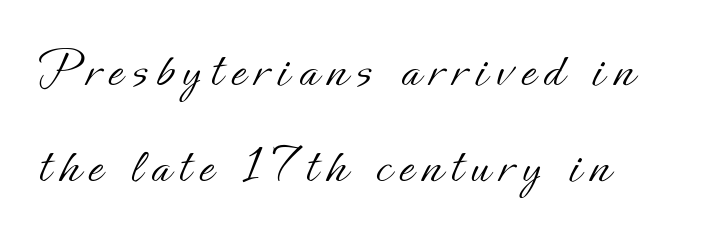
{"bold": "no", "weight": "light", "width": "normal", "stroke_contrast": "low", "x_height": "small", "monospaced": "no", "underline": "no", "align": "left", "line_spacing_ratio": 1.82, "glyph_px": 53}
